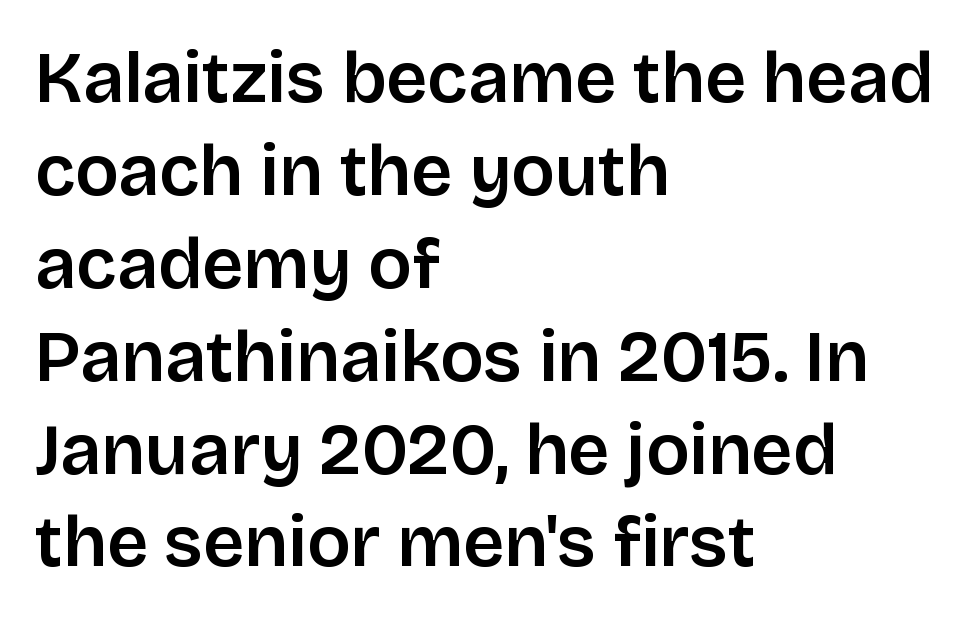
The characters display no serif detailing; their extremities are plain. It's the straight-up-and-down kind of type. Each letter keeps its own natural width here, so spacing adapts to shape. Each word holds together tightly as a unit, with standard inter-letter gaps. The lines sit at an ordinary, default distance from one another.
